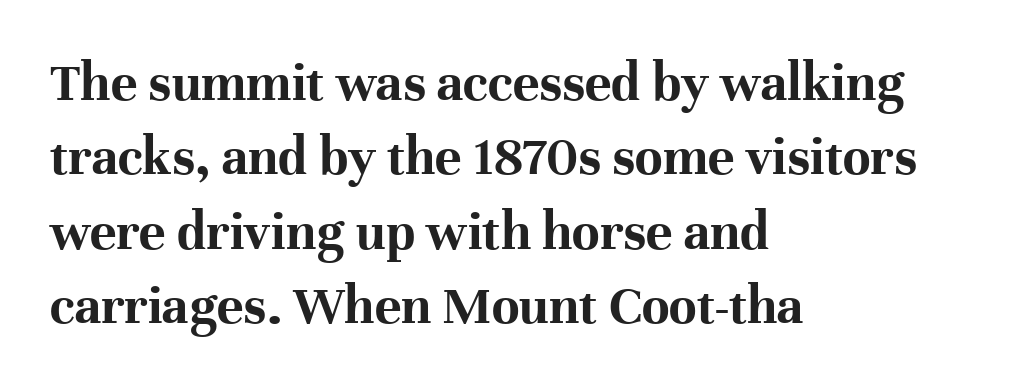
The image shows 56 px bold serif type, upright; set left-aligned, normal line spacing (1.33x), normal letter spacing, not underlined; high stroke contrast and a medium x-height.
